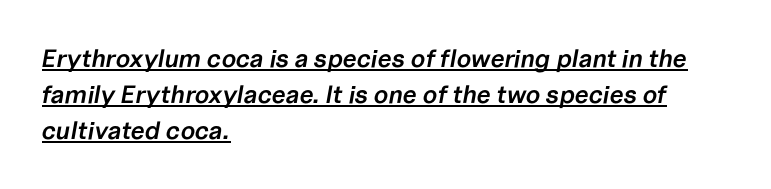
Quick note: underline on. The specimen reads as italic at a glance. These lines keep a tight, regular rhythm from letter to letter. The compositor pushed each line to the left boundary. A bit beefed up — I'd call it semibold rather than bold.
